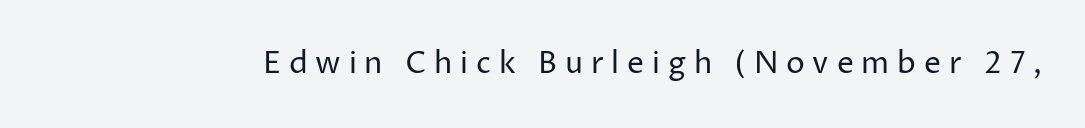
Q: Is the text bold? A: No.
Q: Is the text italic (slanted)? A: No, it is upright.
Q: Is the typeface a serif or a sans-serif typeface? A: Sans-serif.
Q: Is the text underlined? A: No.
Q: Is the spacing between letters normal or unusually wide? A: Unusually wide.
Q: Width (condensed, normal, or wide)? A: Normal.
Q: Stroke contrast? A: Low.
Q: x-height? A: Medium.
Q: Monospaced? A: No.
